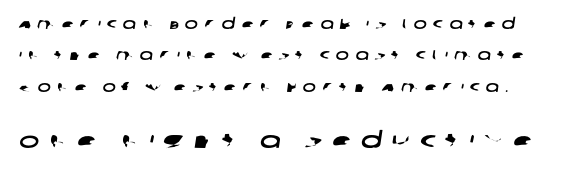
Q: Is the text underlined? A: No.
Q: Is the spacing between letters normal or unusually wide? A: Unusually wide.
Q: Is the spacing between lines tight, normal or loose? A: Loose.
Q: Which block of text is set in a larger size, the first (top) or the second (bottom)? A: The second (bottom) one.
